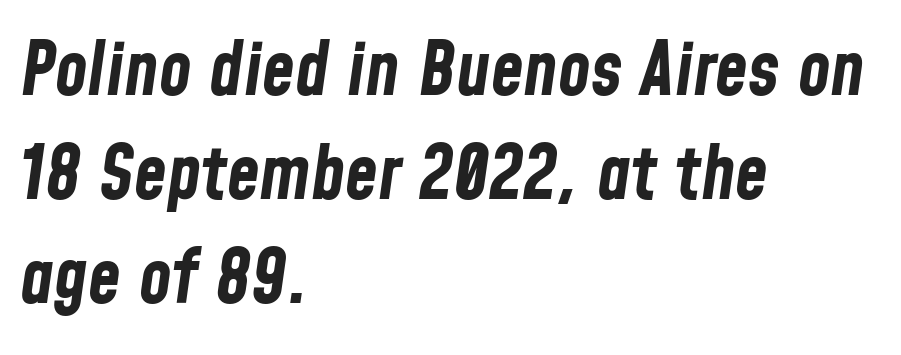
The image shows 75 px bold, condensed type, italic (leaning right); set left-aligned, normal line spacing (1.39x), normal letter spacing, not underlined; low stroke contrast and a medium x-height.
